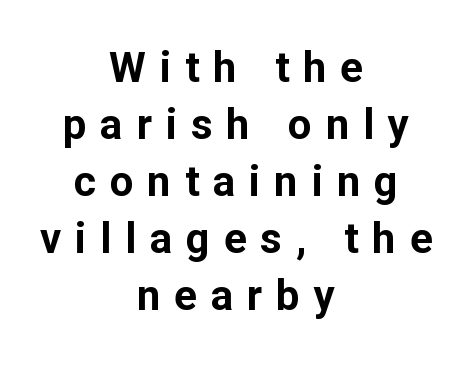
Does the weight exceed regular? Yes, all the way to bold. The passage shown is typed in a proportional face where columns would drift. The vertical gap from one line to the next is medium. The space beneath each line is pristine and unruled. Here the glyphs are tracked loosely, breaking word shapes into spaced letters.
